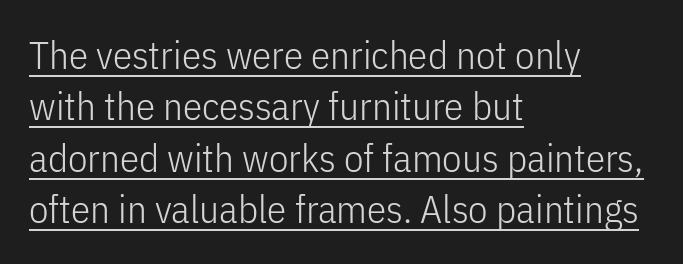
Weight: regular or lighter. Compared with undecorated copy, this sample adds a rule below the words. Each letter keeps its own natural width here, so spacing adapts to shape. Does the type have serifs? No, each stem ends abruptly. No extra tracking has been applied to these lines.
